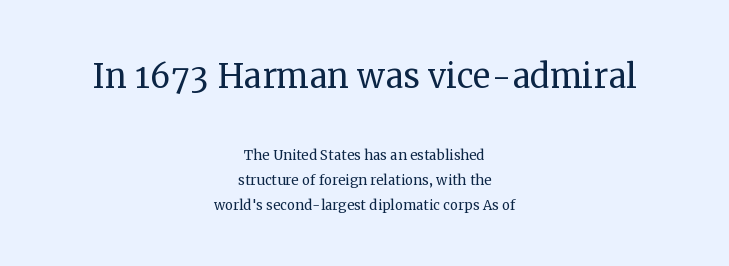
Q: Is the text bold? A: No.
Q: Is the text italic (slanted)? A: No, it is upright.
Q: Is the typeface a serif or a sans-serif typeface? A: Serif.
Q: Is the text underlined? A: No.
Q: How is the paragraph aligned? A: Centered.
Q: Is the spacing between letters normal or unusually wide? A: Normal.
Q: Is the spacing between lines tight, normal or loose? A: Normal.
Q: Which block of text is set in a larger size, the first (top) or the second (bottom)? A: The first (top) one.
Q: Width (condensed, normal, or wide)? A: Normal.
Q: Stroke contrast? A: Medium.
Q: x-height? A: Medium.
Q: Monospaced? A: No.
